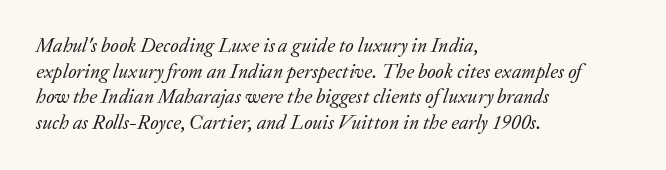
The glyphs are unaccompanied by any horizontal stroke below them. Spacing between characters is what you'd get straight out of the box. The leading is moderate, giving the passage an even texture. Leftover space on each line is placed entirely after the last word. Stems and bowls with no extra thickness — not bold. Quick note: italic.
